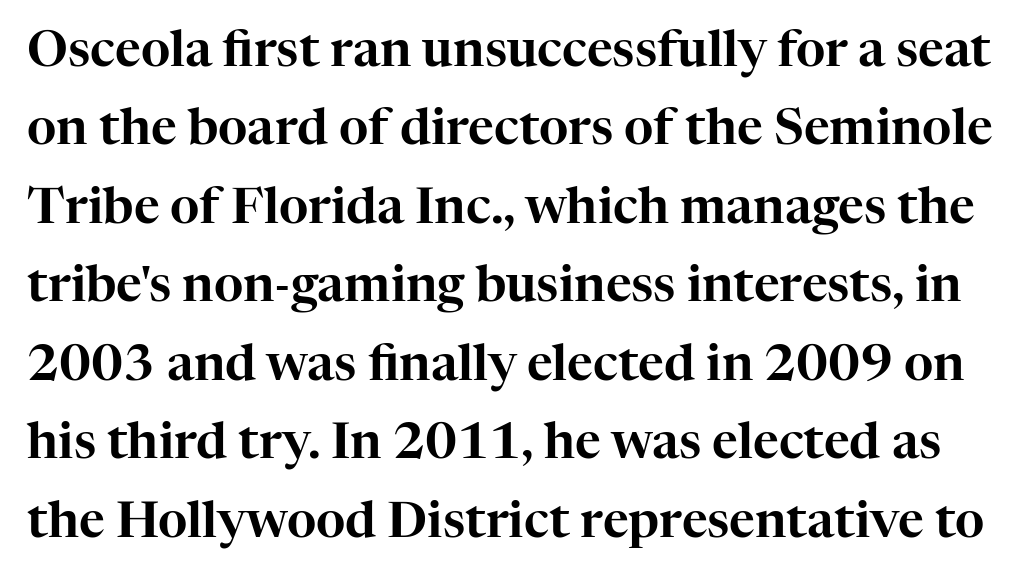
{"serif": "yes", "italic": "no", "width": "normal", "stroke_contrast": "high", "x_height": "medium", "monospaced": "no", "underline": "no", "line_spacing": "normal", "line_spacing_ratio": 1.57, "letter_spacing": "normal", "letter_spacing_em": 0.0, "glyph_px": 50}
